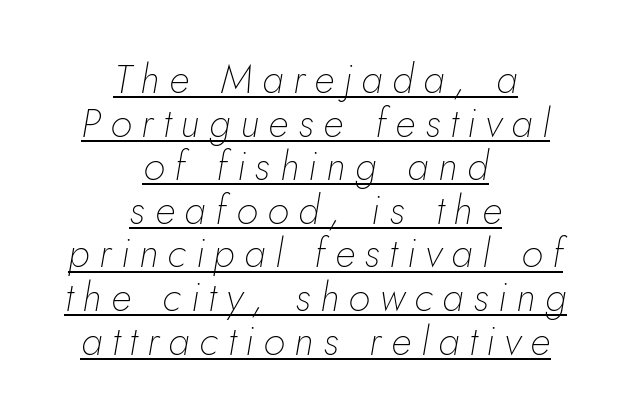
Q: Is the text bold? A: No.
Q: Is the text italic (slanted)? A: Yes, it leans right by about 5 degrees.
Q: Is the text underlined? A: Yes.
Q: How is the paragraph aligned? A: Centered.
Q: Is the spacing between letters normal or unusually wide? A: Unusually wide.
Q: Is the spacing between lines tight, normal or loose? A: Tight.
Q: Width (condensed, normal, or wide)? A: Normal.
Q: Stroke contrast? A: Low.
Q: x-height? A: Small.
Q: Monospaced? A: No.
